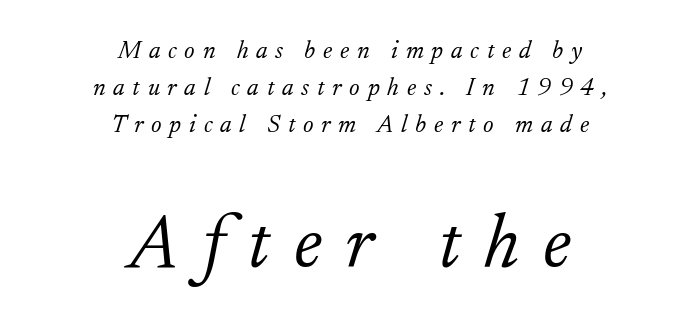
The image shows 76 px light serif type, italic (leaning right); set centered, normal line spacing (1.48x), unusually wide letter spacing (+0.31 em), not underlined; the second (bottom) block is 3.04x larger; low stroke contrast and a small x-height.
